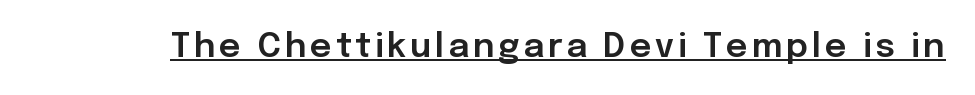
The image shows 34 px sans-serif type, upright; set underlined; low stroke contrast and a medium x-height.
